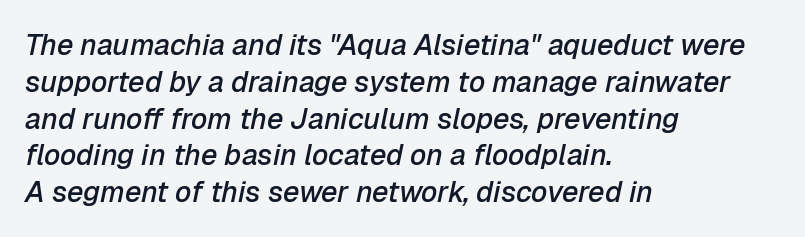
{"italic": "yes", "lean": "right", "slant_degrees": 12, "bold": "semi", "weight": "semibold", "width": "normal", "stroke_contrast": "low", "x_height": "medium", "monospaced": "no", "underline": "no", "align": "left", "line_spacing": "normal", "line_spacing_ratio": 1.27, "letter_spacing": "normal", "letter_spacing_em": 0.0, "glyph_px": 29}
